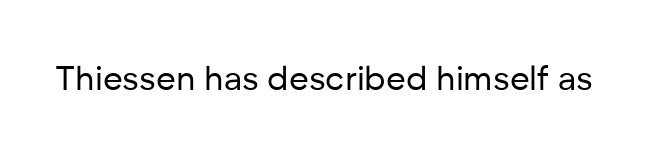
Q: Is the text bold? A: No.
Q: Is the text italic (slanted)? A: No, it is upright.
Q: Is the typeface a serif or a sans-serif typeface? A: Sans-serif.
Q: Is the text underlined? A: No.
Q: Is the spacing between letters normal or unusually wide? A: Normal.
Q: Width (condensed, normal, or wide)? A: Normal.
Q: Stroke contrast? A: Low.
Q: x-height? A: Medium.
Q: Monospaced? A: No.
